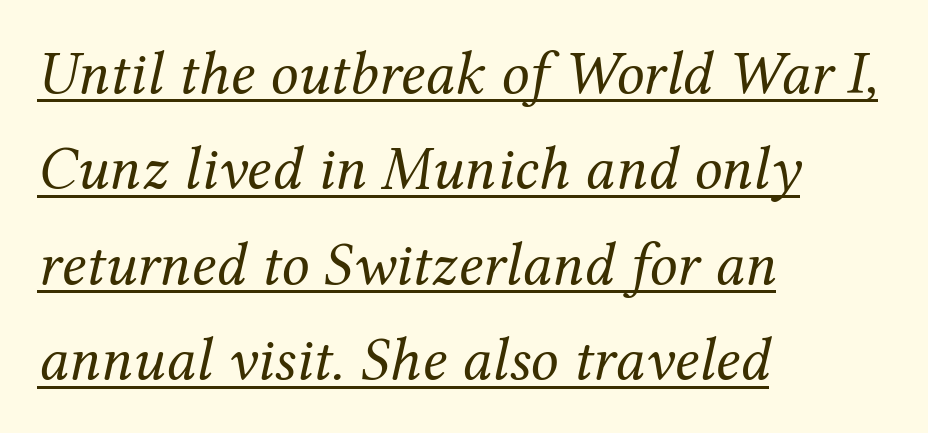
{"serif": "yes", "italic": "yes", "lean": "right", "slant_degrees": 12, "bold": "no", "weight": "regular", "width": "normal", "stroke_contrast": "medium", "x_height": "medium", "monospaced": "no", "underline": "yes", "align": "left", "line_spacing": "normal", "line_spacing_ratio": 1.54, "letter_spacing": "normal", "letter_spacing_em": 0.0, "glyph_px": 62}
